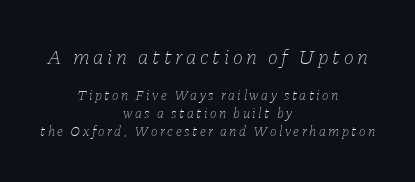
{"italic": "yes", "lean": "right", "slant_degrees": 11, "bold": "no", "underline": "no", "align": "center", "line_spacing": "normal", "line_spacing_ratio": 1.29, "larger_block": "first", "size_ratio": 1.5, "glyph_px": 21}
